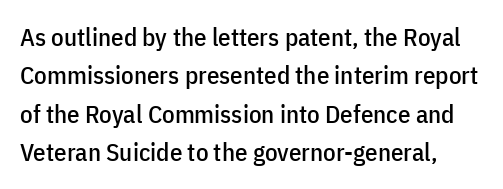
Q: Is the text italic (slanted)? A: No, it is upright.
Q: Is the text underlined? A: No.
Q: Is the spacing between letters normal or unusually wide? A: Normal.
Q: Is the spacing between lines tight, normal or loose? A: Normal.
